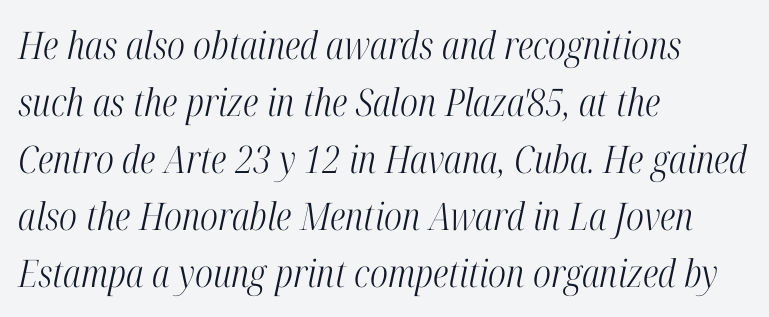
The image shows 38 px light, condensed serif type, italic (leaning right); set left-aligned, normal line spacing (1.5x), normal letter spacing, not underlined; high stroke contrast and a medium x-height.
